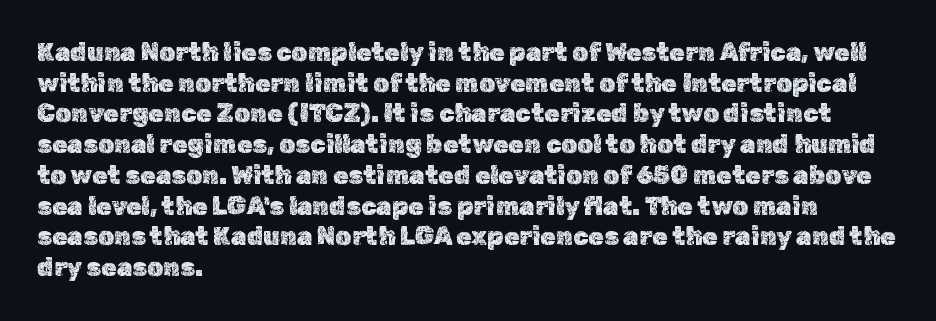
Q: Is the text italic (slanted)? A: No, it is upright.
Q: Is the text underlined? A: No.
Q: How is the paragraph aligned? A: Left-aligned.
Q: Is the spacing between letters normal or unusually wide? A: Normal.
